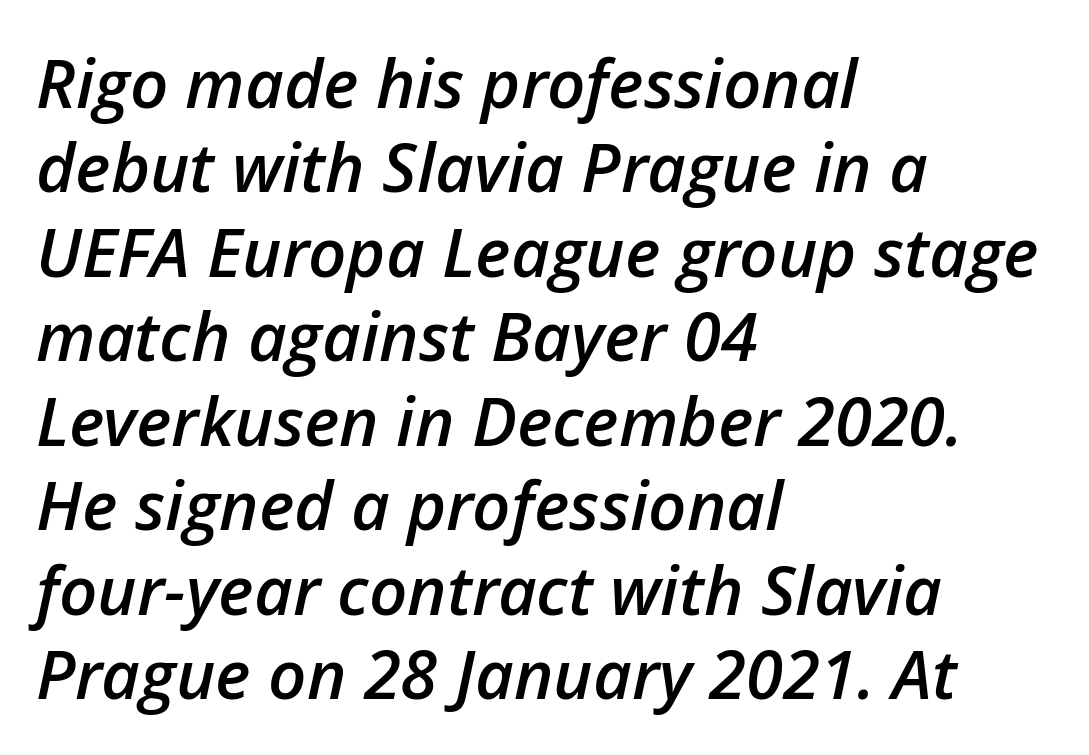
The image shows 67 px semibold type, italic (leaning right); set left-aligned, normal line spacing (1.26x), normal letter spacing, not underlined; low stroke contrast and a medium x-height.
